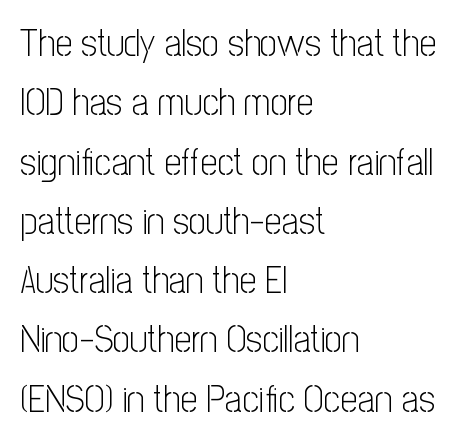
Q: Is the text bold? A: No.
Q: Is the text italic (slanted)? A: No, it is upright.
Q: Is the typeface a serif or a sans-serif typeface? A: Sans-serif.
Q: Is the text underlined? A: No.
Q: How is the paragraph aligned? A: Left-aligned.
Q: Is the spacing between letters normal or unusually wide? A: Normal.
Q: Is the spacing between lines tight, normal or loose? A: Normal.
Q: Width (condensed, normal, or wide)? A: Condensed.
Q: Stroke contrast? A: Low.
Q: x-height? A: Medium.
Q: Monospaced? A: No.
